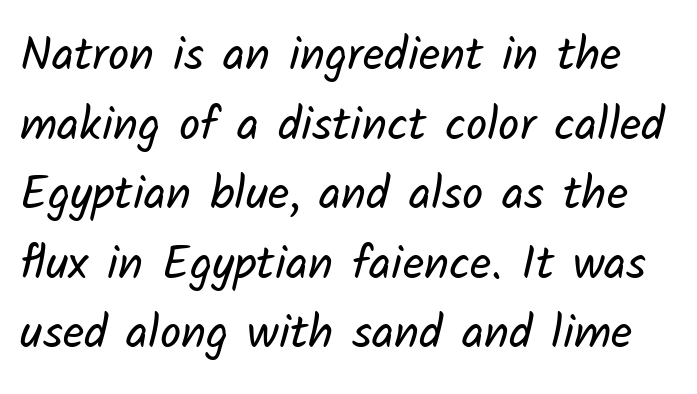
The lines sit at an ordinary, default distance from one another. This sample uses plain, unmodified letter spacing. Character widths vary here, with narrow letters taking less room than wide ones. The typesetting does not lean heavy: it is not bold. The area under the type is left untouched.
